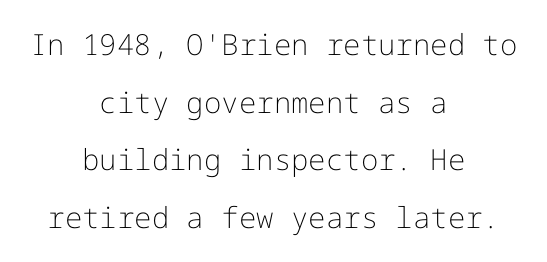
Vertical strokes here are truly vertical. Reading down the block, each line starts at a different indent, mirrored at its end. Are there feet on the stems? There aren't — it's a sans. A typesetter would call this leading open, well beyond the default.
